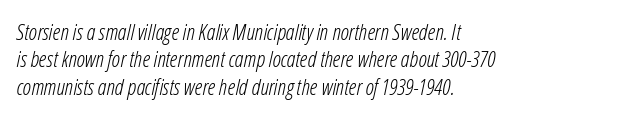
Q: Is the text bold? A: No.
Q: Is the text italic (slanted)? A: Yes, it leans right by about 12 degrees.
Q: Is the text underlined? A: No.
Q: How is the paragraph aligned? A: Left-aligned.
Q: Is the spacing between letters normal or unusually wide? A: Normal.
